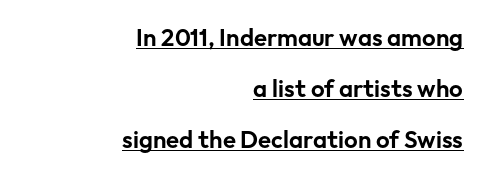
Q: Is the text italic (slanted)? A: No, it is upright.
Q: Is the text underlined? A: Yes.
Q: How is the paragraph aligned? A: Right-aligned.
Q: Is the spacing between letters normal or unusually wide? A: Normal.
Q: Is the spacing between lines tight, normal or loose? A: Loose.
